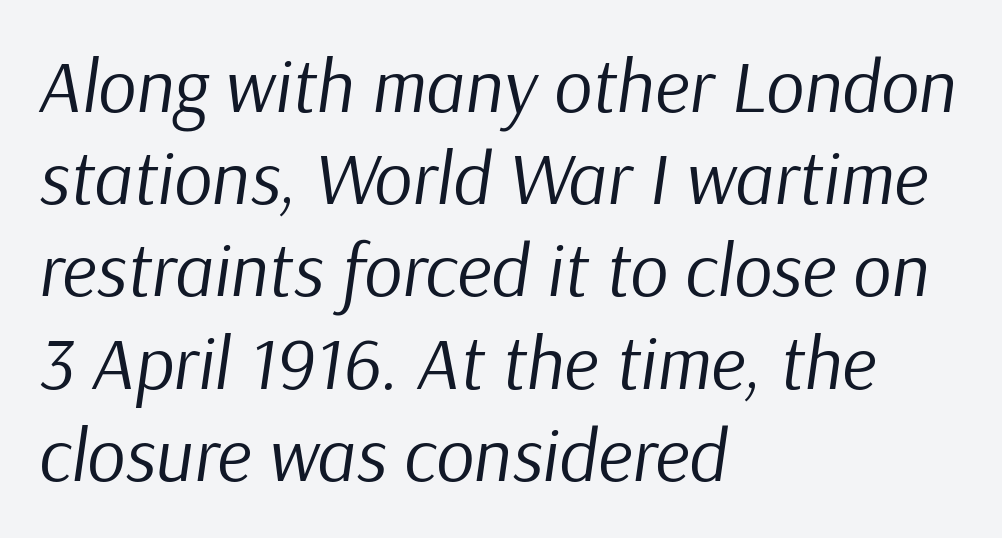
The baseline area is clear. The weight would be labelled regular, book, light, or lighter still. The type is set solid horizontally, with unmodified tracking. The rendering uses natural spacing where letterforms have individual widths.
